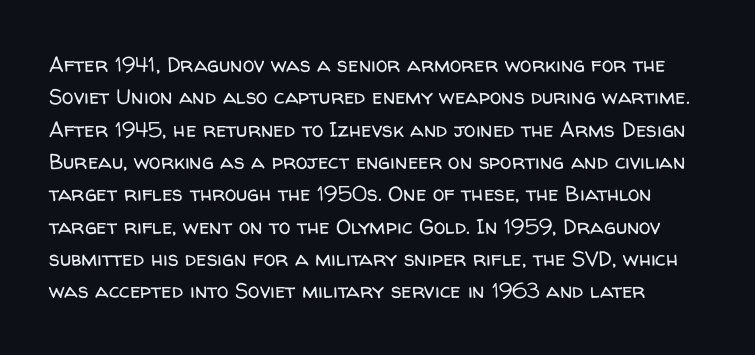
{"italic": "no", "bold": "no", "underline": "no", "line_spacing": "normal", "line_spacing_ratio": 1.54, "letter_spacing": "normal", "letter_spacing_em": 0.0, "glyph_px": 21}
